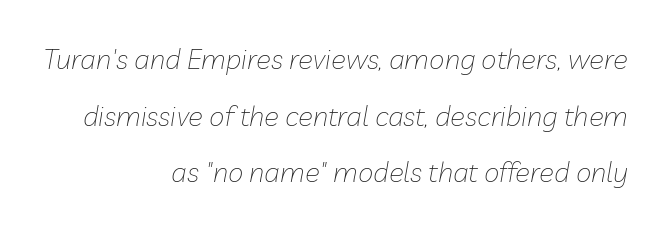
Q: Is the text bold? A: No.
Q: Is the text italic (slanted)? A: Yes, it leans right by about 10 degrees.
Q: Is the text underlined? A: No.
Q: How is the paragraph aligned? A: Right-aligned.
Q: Is the spacing between letters normal or unusually wide? A: Normal.
Q: Is the spacing between lines tight, normal or loose? A: Loose.
Q: Width (condensed, normal, or wide)? A: Normal.
Q: Stroke contrast? A: Low.
Q: x-height? A: Medium.
Q: Monospaced? A: No.
